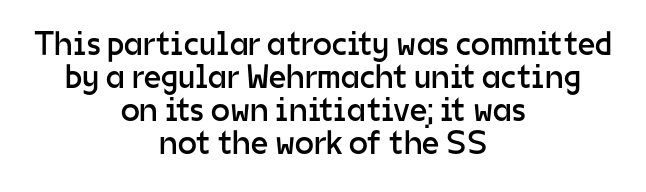
{"serif": "no", "italic": "no", "bold": "no", "weight": "regular", "width": "normal", "stroke_contrast": "low", "x_height": "medium", "monospaced": "no", "underline": "no", "align": "center", "line_spacing": "tight", "line_spacing_ratio": 0.97, "letter_spacing": "normal", "letter_spacing_em": 0.0, "glyph_px": 34}
